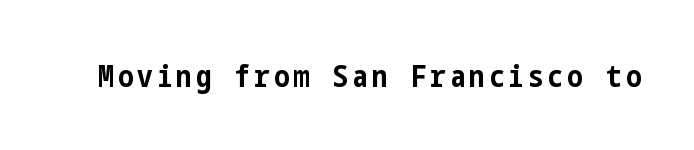
Q: Is the text bold? A: Yes.
Q: Is the text italic (slanted)? A: No, it is upright.
Q: Is the typeface a serif or a sans-serif typeface? A: Sans-serif.
Q: Is the text underlined? A: No.
Q: Width (condensed, normal, or wide)? A: Condensed.
Q: Stroke contrast? A: Low.
Q: x-height? A: Medium.
